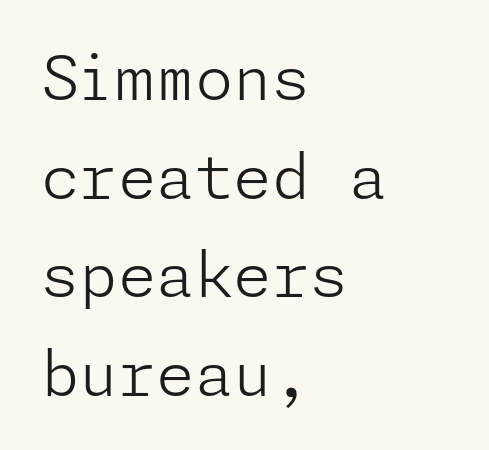
Q: Is the text bold? A: No.
Q: Is the text italic (slanted)? A: No, it is upright.
Q: Is the typeface a serif or a sans-serif typeface? A: Sans-serif.
Q: Is the text underlined? A: No.
Q: How is the paragraph aligned? A: Left-aligned.
Q: Is the spacing between letters normal or unusually wide? A: Normal.
Q: Is the spacing between lines tight, normal or loose? A: Normal.
Q: Width (condensed, normal, or wide)? A: Normal.
Q: Stroke contrast? A: Low.
Q: x-height? A: Medium.
